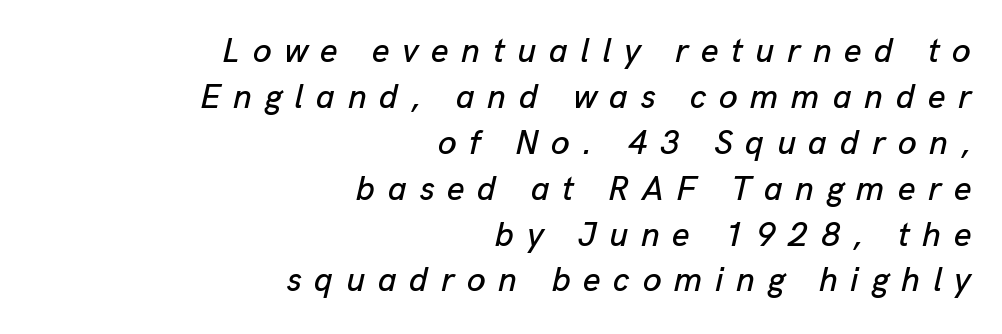
This sample has the flowing, uneven cadence of proportional lettering. This rendering uses right alignment, leaving the left contour irregular. Does the lettering tilt? It does — this is italic. The zone under the glyphs is completely vacant. Baseline-to-baseline distance is the conventional proportion of letter height. Here the glyphs are tracked loosely, breaking word shapes into spaced letters.
